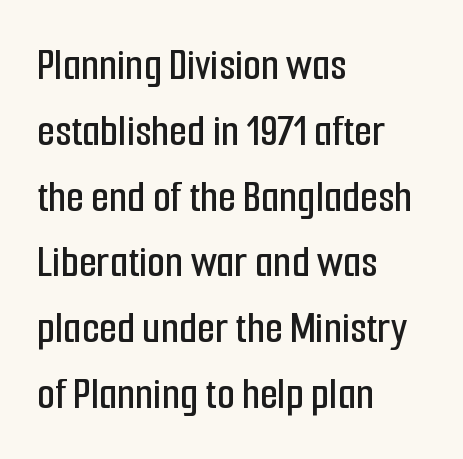
The image shows 46 px condensed sans-serif type, upright; set left-aligned, normal line spacing (1.43x), normal letter spacing, not underlined; low stroke contrast and a medium x-height.
